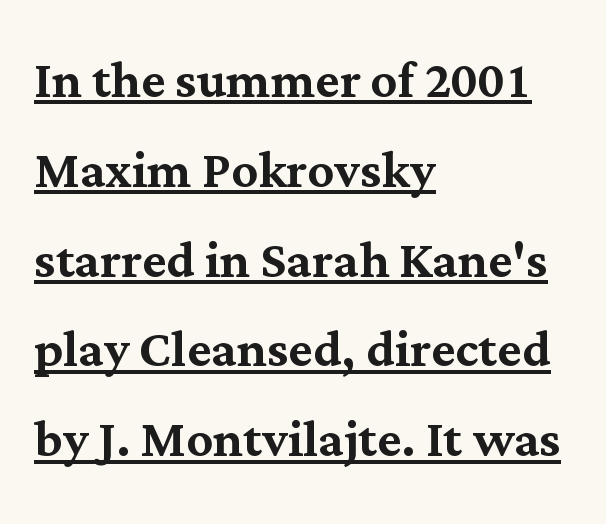
{"serif": "yes", "italic": "no", "width": "normal", "stroke_contrast": "medium", "x_height": "medium", "monospaced": "no", "underline": "yes", "align": "left", "line_spacing": "normal", "line_spacing_ratio": 1.36, "letter_spacing": "normal", "letter_spacing_em": 0.0, "glyph_px": 66}
